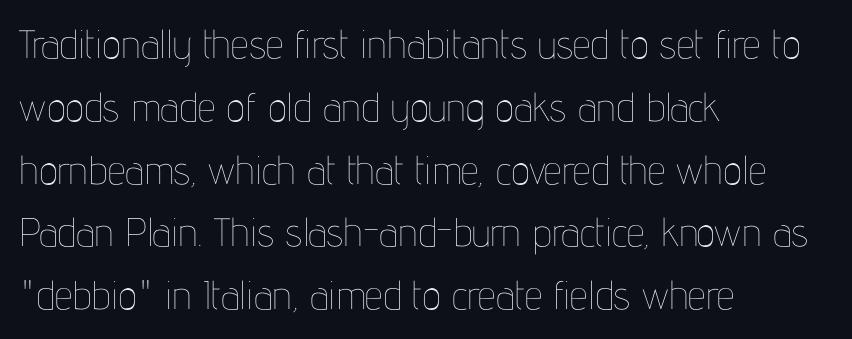
The image shows 40 px thin, condensed type, upright; set left-aligned, normal line spacing (1.57x), normal letter spacing, not underlined; low stroke contrast and a medium x-height.
